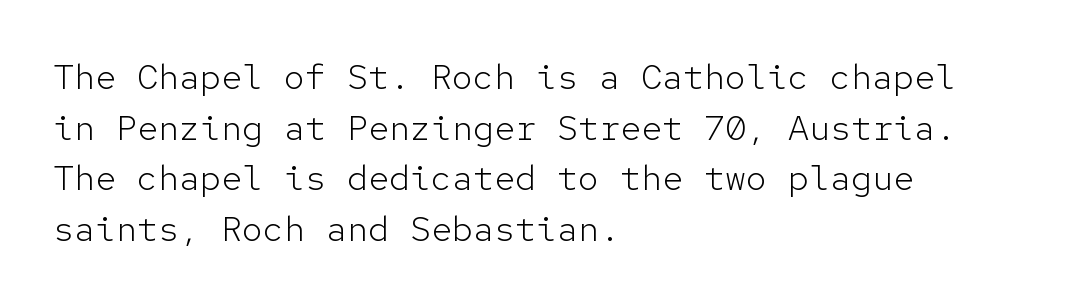
Italic: no, the glyphs are upright roman. This block has exactly the height ordinary leading produces. The letters march in equal steps, a hallmark of fixed-pitch type. A light-to-regular cut is what we see here.
